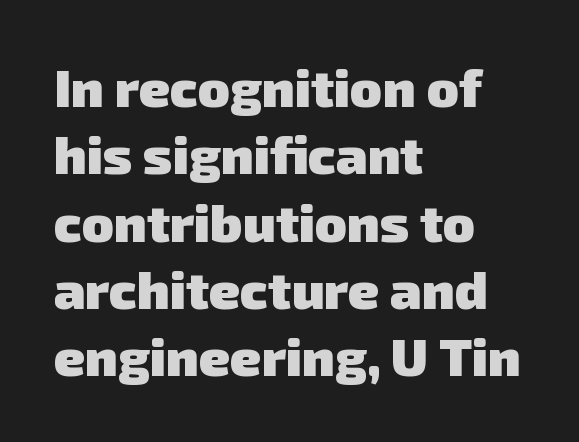
The image shows 53 px heavy sans-serif type; set left-aligned, normal line spacing (1.27x), normal letter spacing, not underlined; low stroke contrast and a medium x-height.
